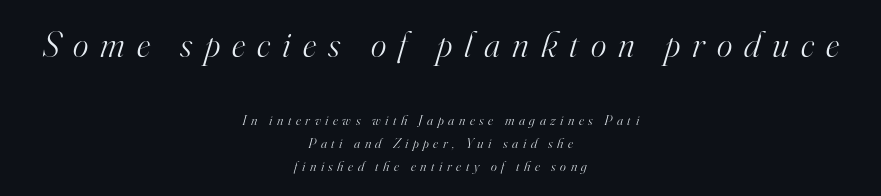
Q: Is the text bold? A: No.
Q: Is the text italic (slanted)? A: Yes, it leans right by about 16 degrees.
Q: Is the typeface a serif or a sans-serif typeface? A: Serif.
Q: Is the text underlined? A: No.
Q: How is the paragraph aligned? A: Centered.
Q: Is the spacing between letters normal or unusually wide? A: Unusually wide.
Q: Is the spacing between lines tight, normal or loose? A: Normal.
Q: Which block of text is set in a larger size, the first (top) or the second (bottom)? A: The first (top) one.
Q: Width (condensed, normal, or wide)? A: Normal.
Q: Stroke contrast? A: High.
Q: x-height? A: Small.
Q: Monospaced? A: No.
